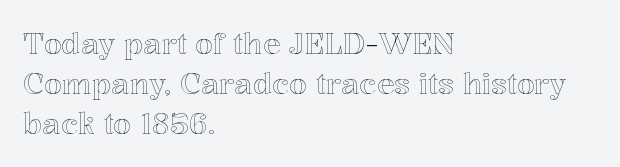
Line beginnings align vertically; line endings do not. This rendering features lettering with no underline. Honestly, the row spacing looks completely unremarkable. Glyph-to-glyph distance matches everyday printed text. Every character sits straight up, as roman type does.
